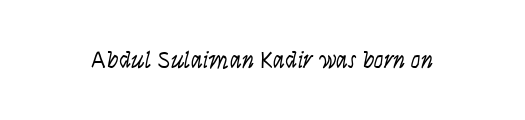
Q: Is the text bold? A: No.
Q: Is the text italic (slanted)? A: Yes.
Q: Is the text underlined? A: No.
Q: Is the spacing between letters normal or unusually wide? A: Normal.
